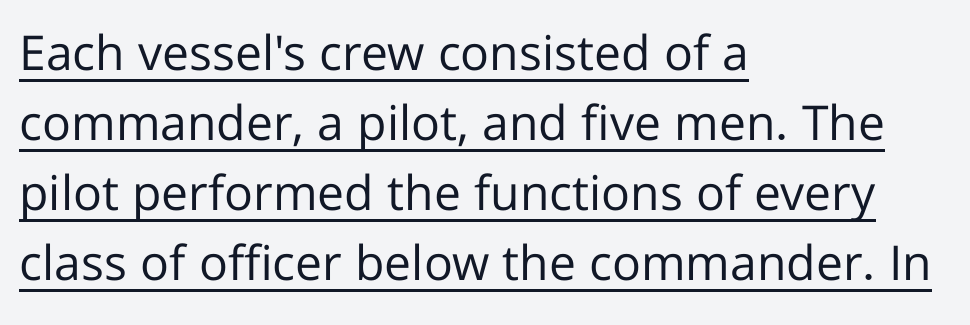
Weight: regular or lighter. Here the designer chose a conventional face with non-uniform glyph widths. These lines were composed using upright roman letters. Casual observation: everything's shoved over to the left.
